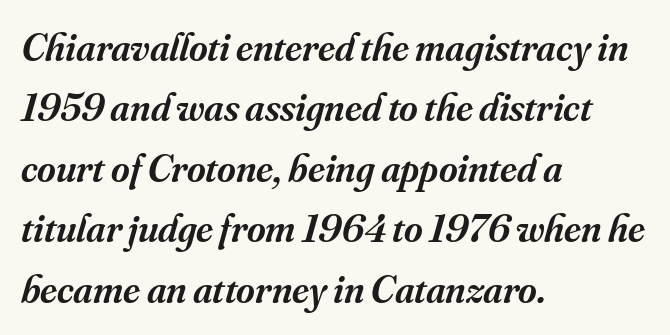
Q: Is the text bold? A: Semi-bold.
Q: Is the text italic (slanted)? A: Yes, it leans right by about 16 degrees.
Q: Is the typeface a serif or a sans-serif typeface? A: Serif.
Q: Is the text underlined? A: No.
Q: How is the paragraph aligned? A: Left-aligned.
Q: Is the spacing between letters normal or unusually wide? A: Normal.
Q: Is the spacing between lines tight, normal or loose? A: Normal.
Q: Width (condensed, normal, or wide)? A: Normal.
Q: Stroke contrast? A: Medium.
Q: x-height? A: Small.
Q: Monospaced? A: No.
